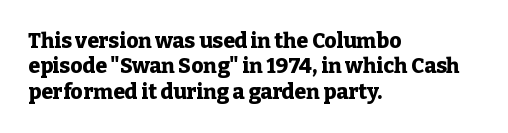
The gaps between neighbouring characters are ordinary and unremarkable. Heavy, bold letterforms. Posture: straight, roman, zero tilt. Caption: multi-line text, flush left, ragged right. Clear beneath every line of the passage.
